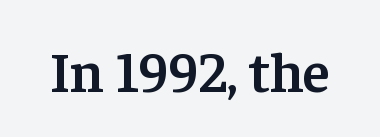
Think of a printed novel: that variable character pitch is what you see here. Italic? Not at all — the glyphs are vertical. The passage shown is typeset with a serif family. Each glyph is drawn with semibold strokes, heavier than normal yet not fully bold.
